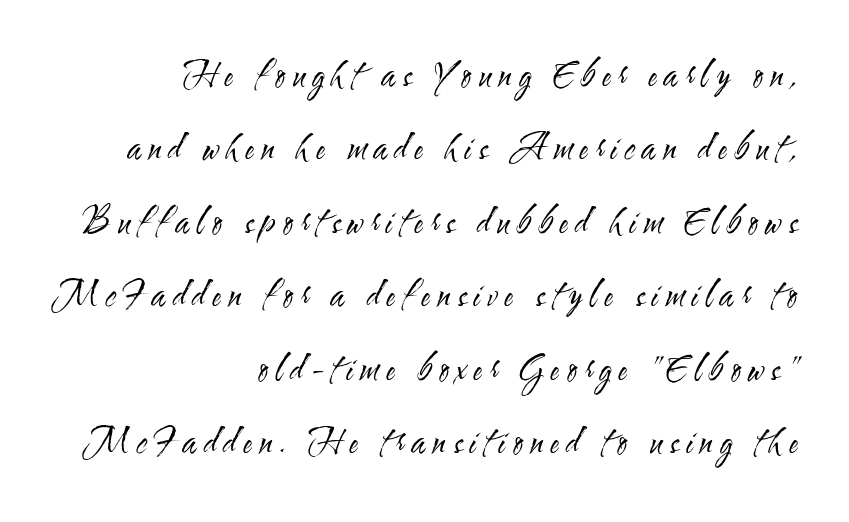
The rag falls on the left side of this text block. Proportional: the letters do not fall into vertical columns. Honestly, the letter spacing is so wide it's the main thing you notice. This rendering features lettering with no underline.
